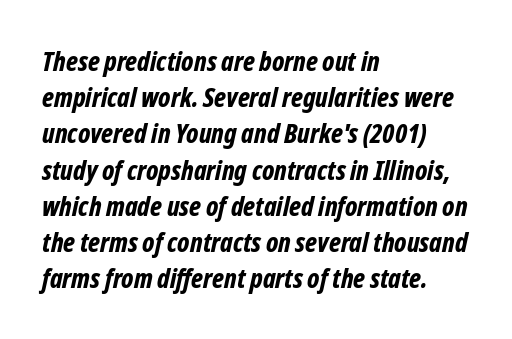
Q: Is the text bold? A: Yes.
Q: Is the text italic (slanted)? A: Yes, it leans right by about 12 degrees.
Q: Is the text underlined? A: No.
Q: How is the paragraph aligned? A: Left-aligned.
Q: Is the spacing between letters normal or unusually wide? A: Normal.
Q: Is the spacing between lines tight, normal or loose? A: Normal.
